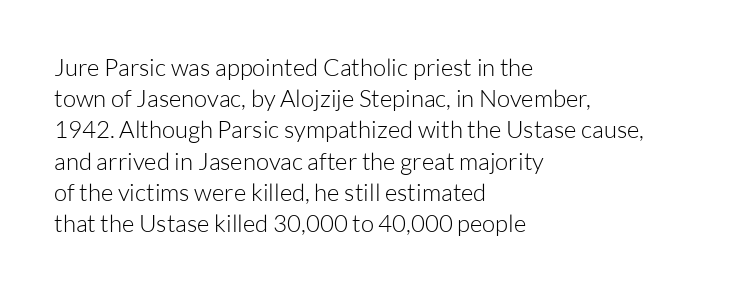
The ragged edge is on the right, which tells us the setting is flush left. The passage shown is not underscored anywhere. These lines were composed using upright roman letters. This sample uses plain, unmodified letter spacing. Reading down the column, the eye jumps a familiar distance to each next line.
